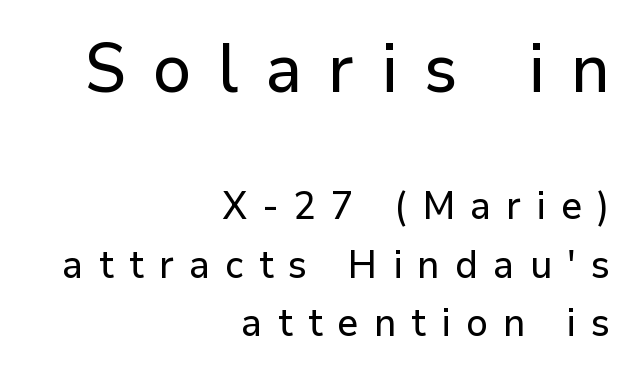
The image shows 68 px sans-serif type, upright; set right-aligned, normal line spacing (1.5x), unusually wide letter spacing (+0.39 em), not underlined; the first (top) block is 1.74x larger; low stroke contrast and a medium x-height.
